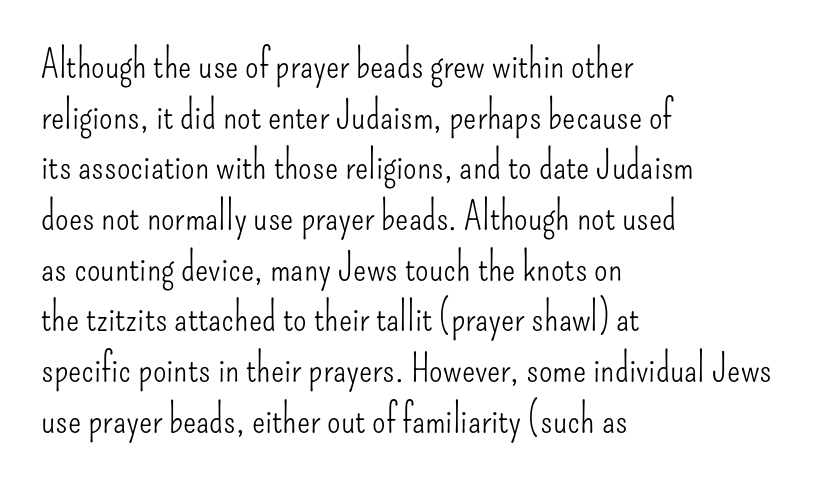
{"serif": "no", "italic": "no", "bold": "no", "weight": "light", "width": "condensed", "stroke_contrast": "low", "x_height": "small", "monospaced": "no", "underline": "no", "align": "left", "line_spacing": "normal", "line_spacing_ratio": 1.3, "letter_spacing": "normal", "letter_spacing_em": 0.0, "glyph_px": 39}
